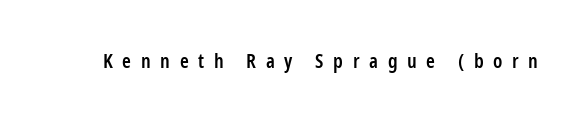
{"italic": "no", "bold": "semi", "underline": "no", "letter_spacing": "wide", "letter_spacing_em": 0.48, "glyph_px": 20}
